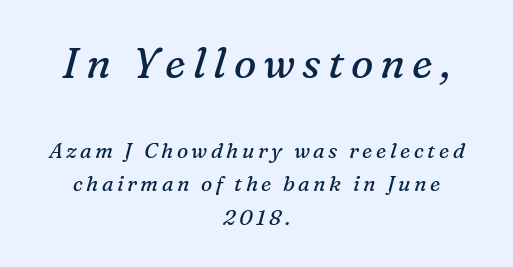
Q: Is the text bold? A: No.
Q: Is the text italic (slanted)? A: Yes, it leans right by about 16 degrees.
Q: Is the typeface a serif or a sans-serif typeface? A: Serif.
Q: Is the text underlined? A: No.
Q: How is the paragraph aligned? A: Centered.
Q: Is the spacing between lines tight, normal or loose? A: Normal.
Q: Which block of text is set in a larger size, the first (top) or the second (bottom)? A: The first (top) one.
Q: Width (condensed, normal, or wide)? A: Normal.
Q: Stroke contrast? A: Medium.
Q: x-height? A: Medium.
Q: Monospaced? A: No.
